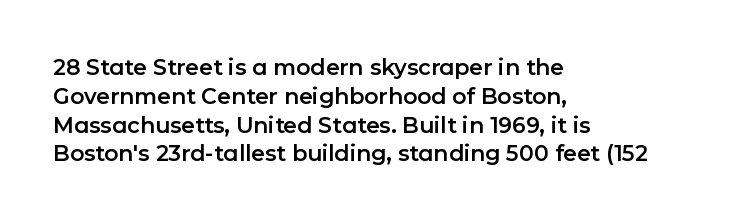
The image shows 22 px text type, upright; set left-aligned, normal line spacing (1.31x), normal letter spacing, not underlined.
